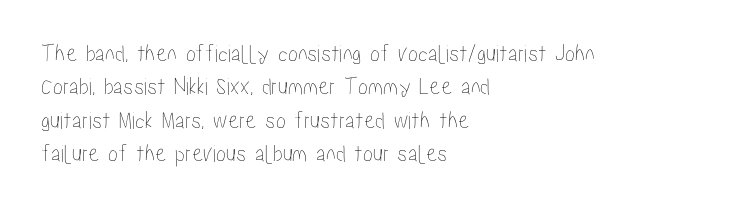
Students, observe: this is what conventionally led text looks like. Observe the ordinary spacing: letters are neighbours, not strangers. Designer's note — italics off, roman on. The specimen omits any rule beneath the text block's lines.
